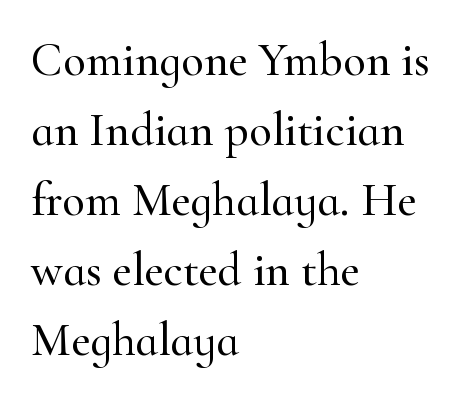
The passage shown is typed in a proportional face where columns would drift. Regarding serifs, this sample has them. The gap between lines stays unmarked. Vertical spacing — default. Where is the straight margin? On the left. Ascenders rise straight up at ninety degrees.
